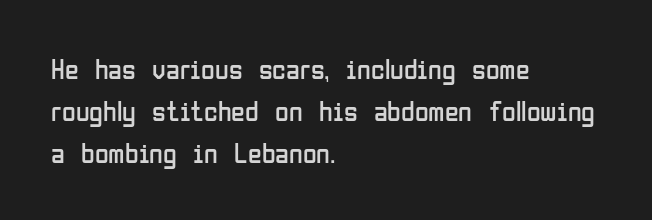
Q: Is the text bold? A: No.
Q: Is the text italic (slanted)? A: No, it is upright.
Q: Is the typeface a serif or a sans-serif typeface? A: Sans-serif.
Q: Is the text underlined? A: No.
Q: How is the paragraph aligned? A: Left-aligned.
Q: Is the spacing between letters normal or unusually wide? A: Normal.
Q: Is the spacing between lines tight, normal or loose? A: Normal.
Q: Width (condensed, normal, or wide)? A: Condensed.
Q: Stroke contrast? A: Low.
Q: x-height? A: Medium.
Q: Monospaced? A: No.
